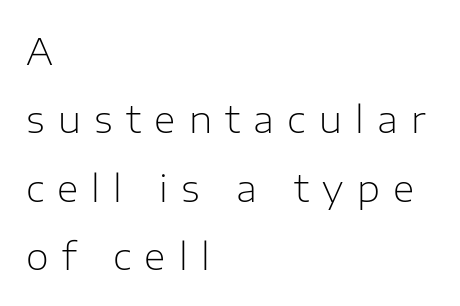
Q: Is the text bold? A: No.
Q: Is the text italic (slanted)? A: No, it is upright.
Q: Is the typeface a serif or a sans-serif typeface? A: Sans-serif.
Q: Is the text underlined? A: No.
Q: How is the paragraph aligned? A: Left-aligned.
Q: Is the spacing between letters normal or unusually wide? A: Unusually wide.
Q: Width (condensed, normal, or wide)? A: Normal.
Q: Stroke contrast? A: Low.
Q: x-height? A: Medium.
Q: Monospaced? A: No.
